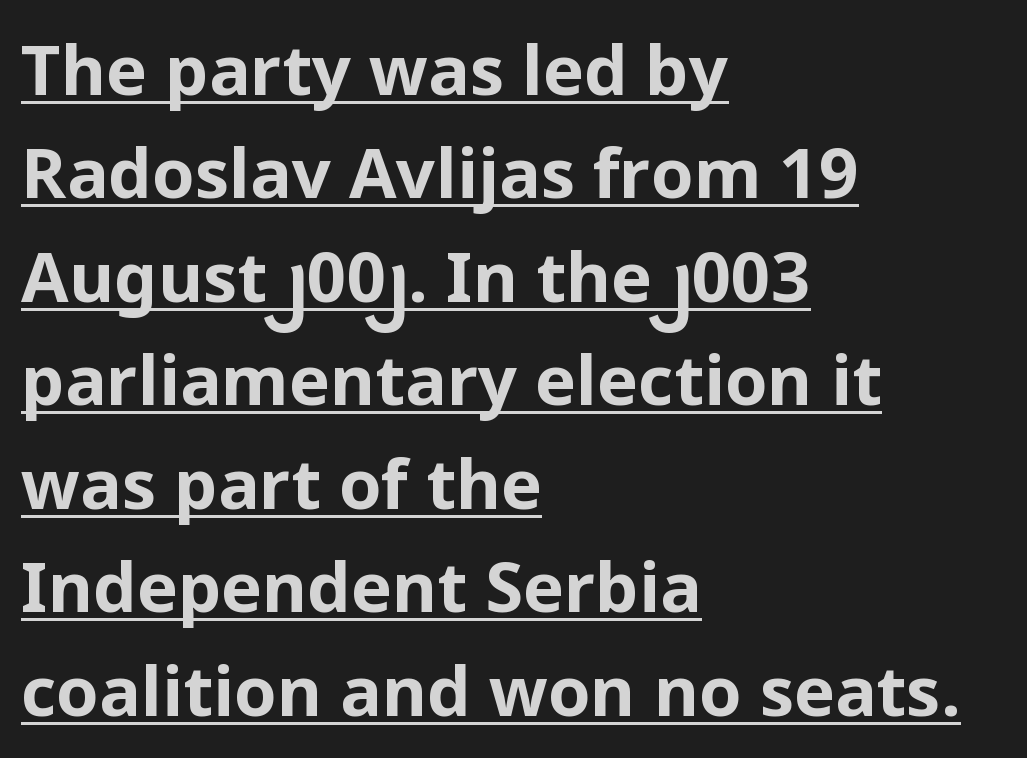
You could not count columns in this text — the font is proportionally spaced. Compared with typical paragraphs, the rows here are spaced about the same. Every stem runs plumb, perpendicular to the baseline. Is the type bold? Yes — the strokes are clearly thick and heavy. The rendering anchors every line to the left-hand side. Quick note: underline on.
